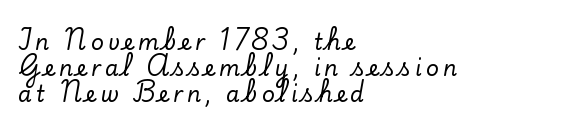
The image shows 22 px text type; set left-aligned, line spacing 1.19x, not underlined.
